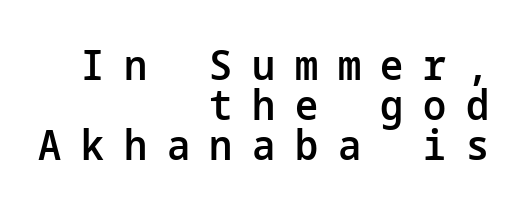
{"serif": "no", "italic": "no", "bold": "semi", "weight": "semibold", "width": "normal", "stroke_contrast": "low", "x_height": "medium", "underline": "no", "align": "right", "line_spacing": "tight", "line_spacing_ratio": 0.98, "letter_spacing": "wide", "letter_spacing_em": 0.48, "glyph_px": 41}
